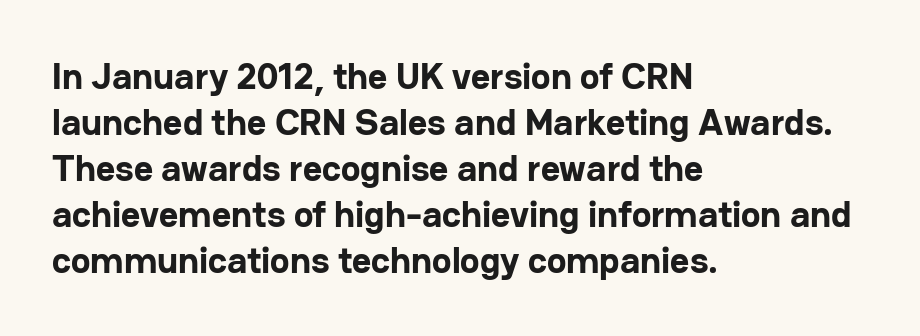
{"serif": "no", "italic": "no", "bold": "yes", "weight": "bold", "width": "normal", "stroke_contrast": "low", "x_height": "medium", "monospaced": "no", "underline": "no", "align": "left", "line_spacing_ratio": 1.24, "letter_spacing": "normal", "letter_spacing_em": 0.0, "glyph_px": 37}
